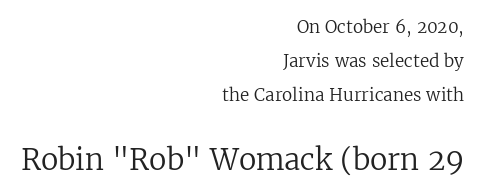
Q: Is the text bold? A: No.
Q: Is the text italic (slanted)? A: No, it is upright.
Q: Is the typeface a serif or a sans-serif typeface? A: Serif.
Q: Is the text underlined? A: No.
Q: How is the paragraph aligned? A: Right-aligned.
Q: Is the spacing between letters normal or unusually wide? A: Normal.
Q: Is the spacing between lines tight, normal or loose? A: Loose.
Q: Which block of text is set in a larger size, the first (top) or the second (bottom)? A: The second (bottom) one.
Q: Width (condensed, normal, or wide)? A: Normal.
Q: Stroke contrast? A: Low.
Q: x-height? A: Medium.
Q: Monospaced? A: No.
